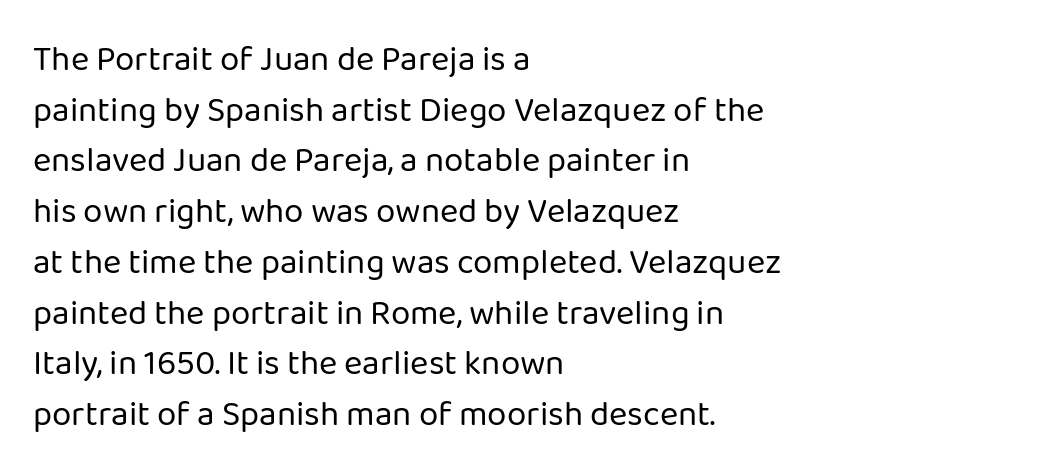
Q: Is the text bold? A: No.
Q: Is the text italic (slanted)? A: No, it is upright.
Q: Is the typeface a serif or a sans-serif typeface? A: Sans-serif.
Q: Is the text underlined? A: No.
Q: How is the paragraph aligned? A: Left-aligned.
Q: Is the spacing between letters normal or unusually wide? A: Normal.
Q: Is the spacing between lines tight, normal or loose? A: Normal.
Q: Width (condensed, normal, or wide)? A: Normal.
Q: Stroke contrast? A: Low.
Q: x-height? A: Medium.
Q: Monospaced? A: No.
